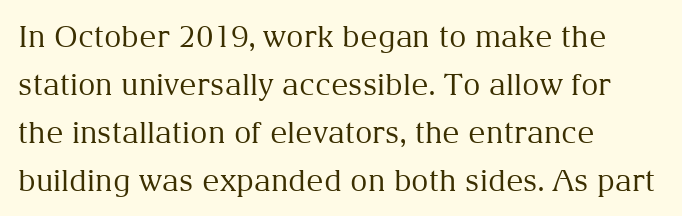
The image shows 30 px regular-weight serif type, upright; set left-aligned, normal line spacing (1.6x), normal letter spacing, not underlined; medium stroke contrast and a medium x-height.
